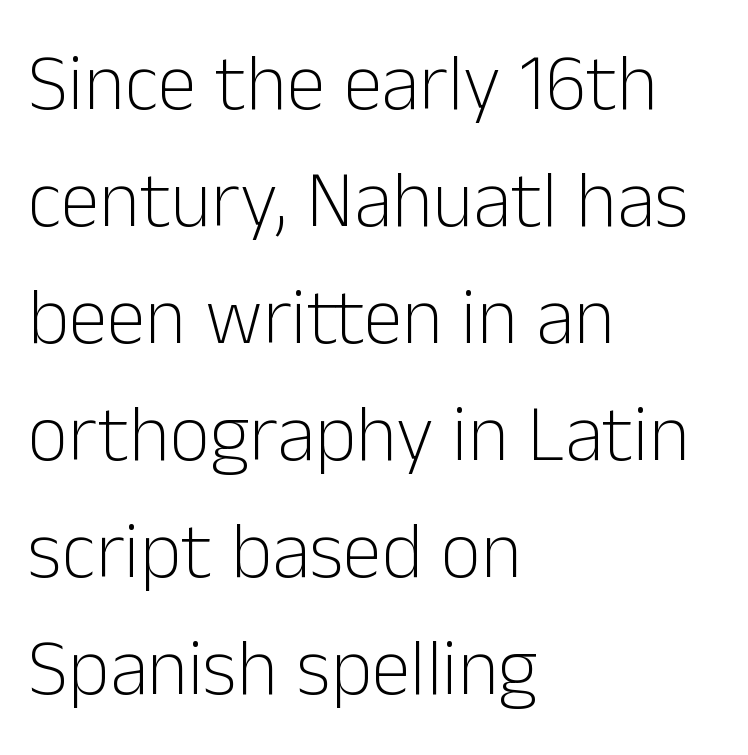
The typeface has the unassuming heft of standard copy or less. Think of a printed novel: that variable character pitch is what you see here. Vertical spacing — default. Look at the tracking — it's just the regular setting, nothing added. If you drew a ruler down the left edge, every line would touch it.
